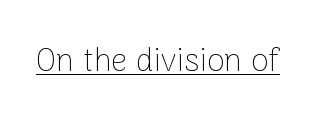
The image shows 32 px thin sans-serif type, upright; set normal letter spacing, underlined; low stroke contrast and a medium x-height.
